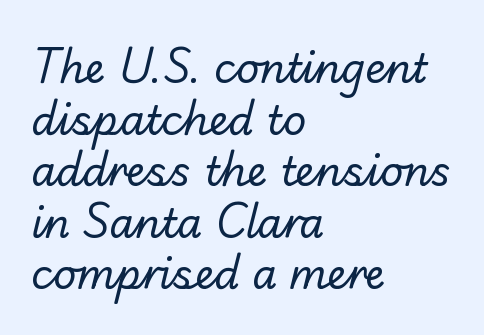
{"serif": "no", "bold": "no", "weight": "regular", "width": "normal", "stroke_contrast": "low", "x_height": "small", "monospaced": "no", "underline": "no", "align": "left", "line_spacing": "normal", "line_spacing_ratio": 1.29, "letter_spacing": "normal", "letter_spacing_em": 0.0, "glyph_px": 40}
